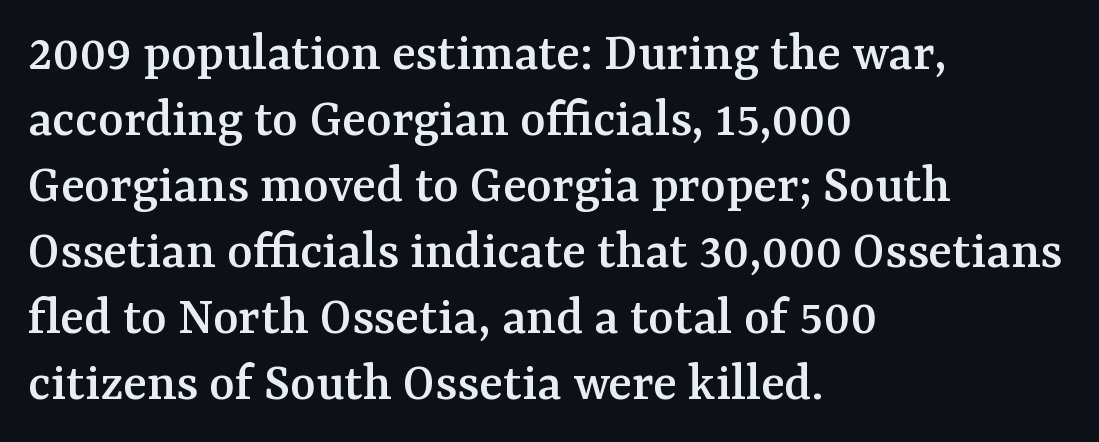
{"serif": "yes", "italic": "no", "width": "normal", "stroke_contrast": "medium", "x_height": "medium", "monospaced": "no", "underline": "no", "align": "left", "line_spacing_ratio": 1.2, "letter_spacing": "normal", "letter_spacing_em": 0.0, "glyph_px": 55}
